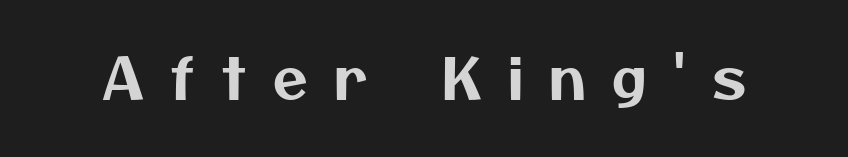
The glyphs are unaccompanied by any horizontal stroke below them. The rendering inserts visible extra space after every character. Letterform terminals end flat and unadorned throughout the passage. Proportional: the letters do not fall into vertical columns.
